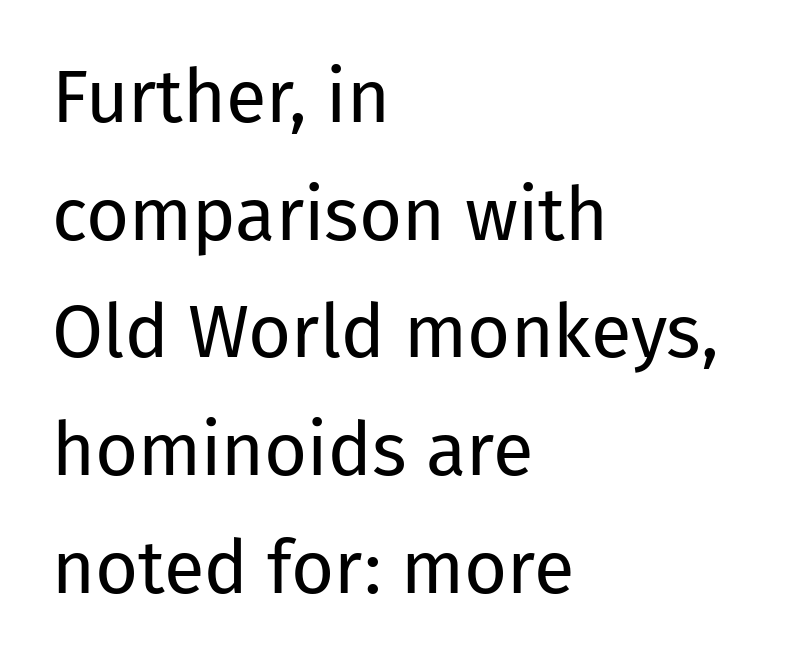
Q: Is the text bold? A: No.
Q: Is the text italic (slanted)? A: No, it is upright.
Q: Is the typeface a serif or a sans-serif typeface? A: Sans-serif.
Q: Is the text underlined? A: No.
Q: How is the paragraph aligned? A: Left-aligned.
Q: Is the spacing between letters normal or unusually wide? A: Normal.
Q: Is the spacing between lines tight, normal or loose? A: Normal.
Q: Width (condensed, normal, or wide)? A: Normal.
Q: Stroke contrast? A: Low.
Q: x-height? A: Medium.
Q: Monospaced? A: No.
